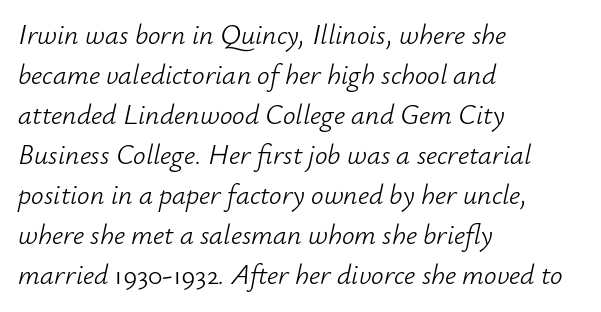
You could not count columns in this text — the font is proportionally spaced. Interline gaps are of average width in this sample. The whole block is typeset with a tilt. The strokes are not fattened; the text isn't bold. This sample is left-justified, so line endings fall wherever the words run out.
